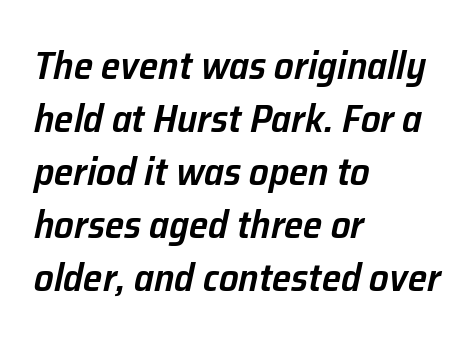
The image shows 39 px semibold type, italic (leaning right); set left-aligned, normal line spacing (1.36x), normal letter spacing, not underlined; low stroke contrast and a medium x-height.
